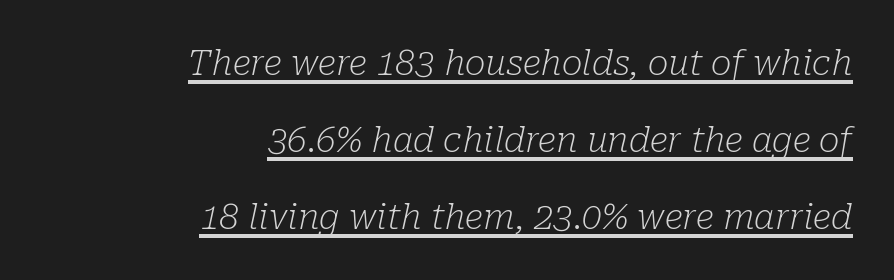
The image shows 35 px light serif type, italic (leaning right); set right-aligned, loose line spacing (2.2x), normal letter spacing, underlined; low stroke contrast and a medium x-height.
